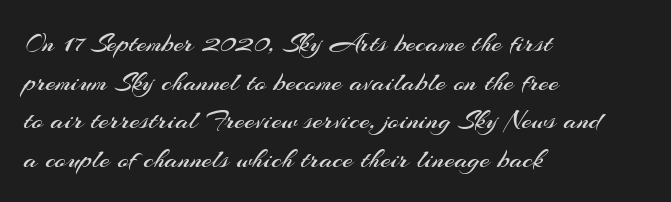
The paragraph has a hard left edge and a soft right edge. A normal amount of white space separates one row of letters from the next. Unbolded letterforms with no extra heft.
